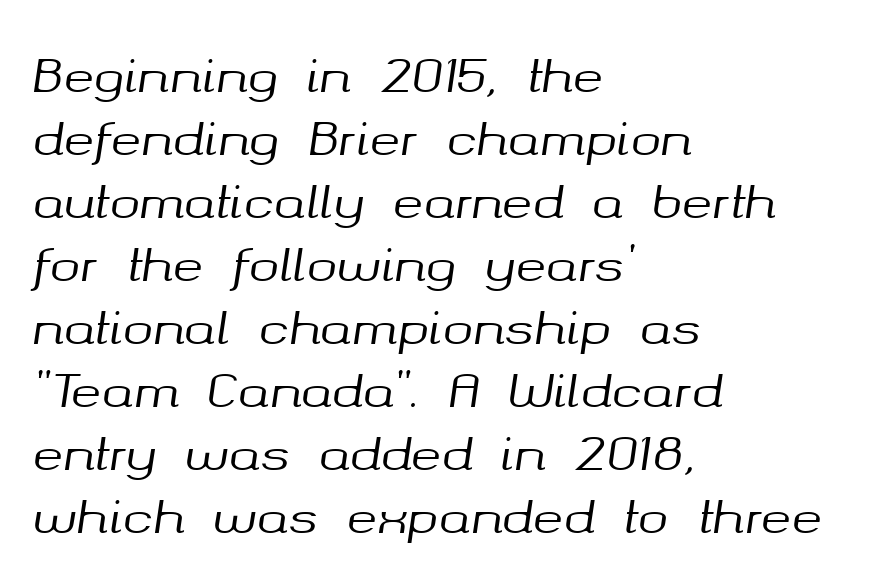
The image shows 46 px text type, italic (leaning right); set left-aligned, normal line spacing (1.37x), normal letter spacing, not underlined; medium stroke contrast and a medium x-height.
